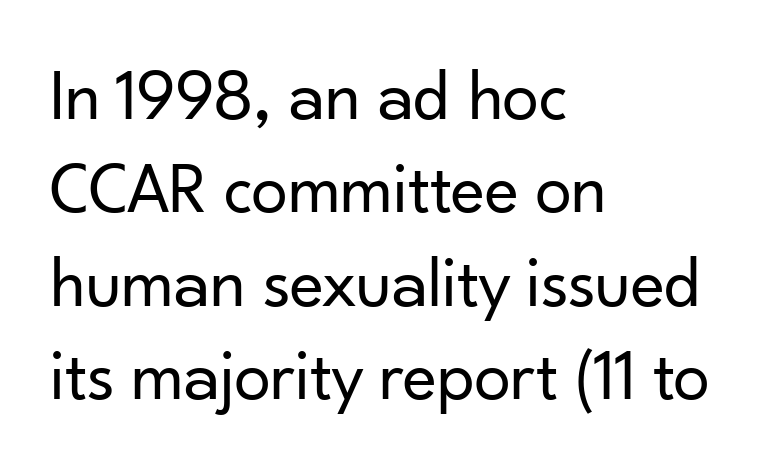
{"serif": "no", "italic": "no", "bold": "no", "weight": "regular", "width": "normal", "stroke_contrast": "low", "x_height": "small", "monospaced": "no", "underline": "no", "align": "left", "line_spacing": "normal", "line_spacing_ratio": 1.28, "letter_spacing": "normal", "letter_spacing_em": 0.0, "glyph_px": 73}
